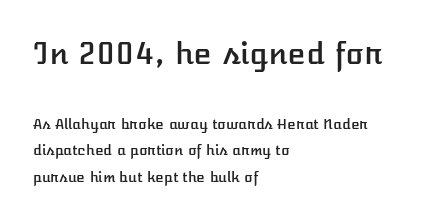
Is there any slant? The stems are plumb. No extra tracking has been applied to these lines. The more generous point size was reserved for the upper chunk. You could not count columns in this text — the font is proportionally spaced. Caption: multi-line text, flush left, ragged right.
